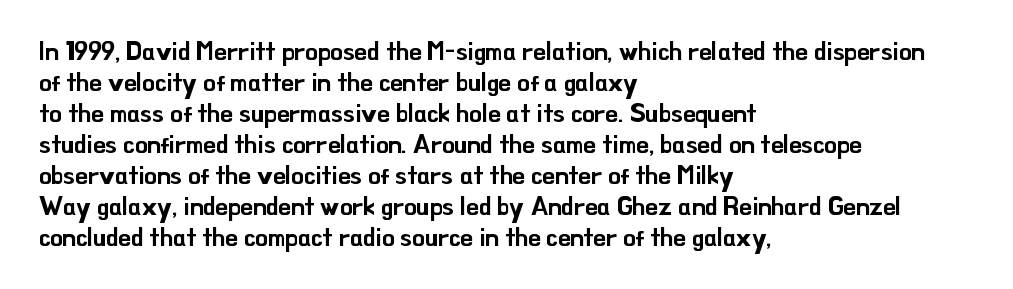
The image shows 25 px text type, upright; set left-aligned, line spacing 1.24x, normal letter spacing, not underlined.
